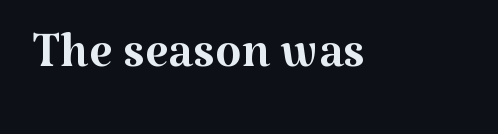
The string is rendered with underlining switched off. The type family on display is of the serif kind. A light-to-regular cut is what we see here. Posture: vertical.
